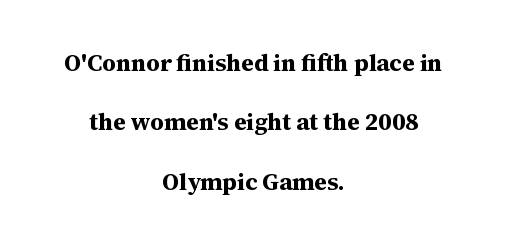
The image shows 24 px bold type, upright; set centered, loose line spacing (2.47x), normal letter spacing, not underlined.
